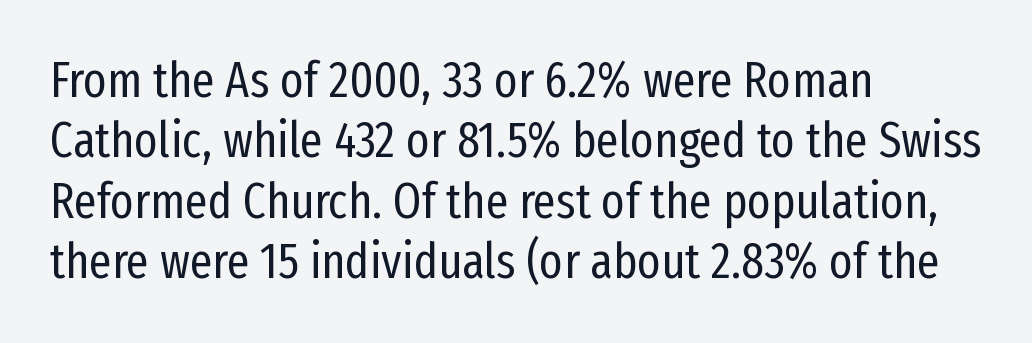
The image shows 50 px regular-weight, condensed sans-serif type, upright; set left-aligned, line spacing 1.21x, normal letter spacing, not underlined; low stroke contrast and a medium x-height.
